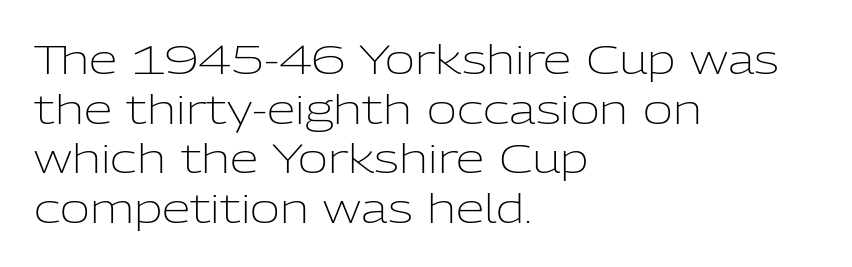
{"serif": "no", "italic": "no", "bold": "no", "weight": "light", "width": "normal", "stroke_contrast": "low", "x_height": "medium", "monospaced": "no", "underline": "no", "align": "left", "line_spacing_ratio": 1.21, "letter_spacing": "normal", "letter_spacing_em": 0.0, "glyph_px": 41}
